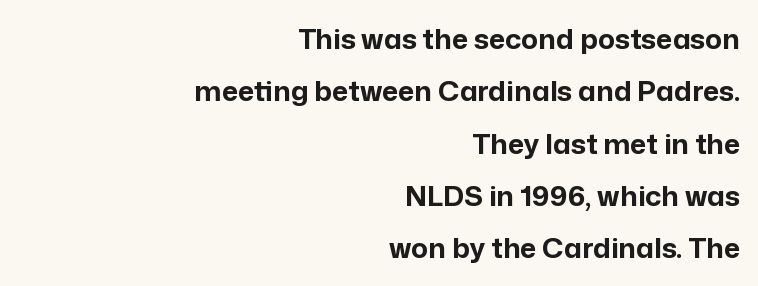
Q: Is the text bold? A: Yes.
Q: Is the text italic (slanted)? A: No, it is upright.
Q: Is the typeface a serif or a sans-serif typeface? A: Sans-serif.
Q: Is the text underlined? A: No.
Q: How is the paragraph aligned? A: Right-aligned.
Q: Is the spacing between letters normal or unusually wide? A: Normal.
Q: Width (condensed, normal, or wide)? A: Normal.
Q: Stroke contrast? A: Low.
Q: x-height? A: Medium.
Q: Monospaced? A: No.
